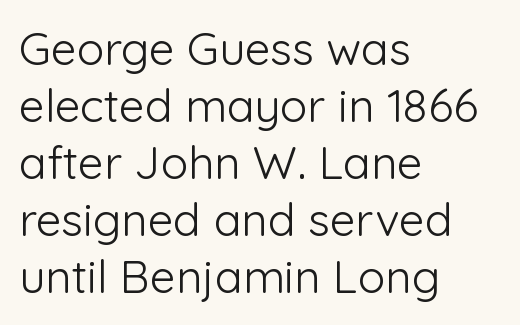
Has an underline been added? It has not. The paragraph has a hard left edge and a soft right edge. Each letter's strokes conclude bluntly, with no projecting serifs. This sample uses an upright cut, with every glyph sitting square on the baseline.
